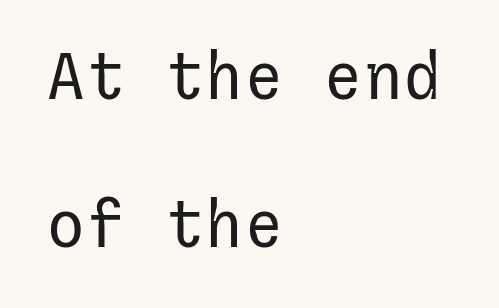
{"serif": "no", "italic": "no", "bold": "no", "weight": "regular", "width": "normal", "stroke_contrast": "low", "x_height": "medium", "underline": "no", "align": "left", "line_spacing": "loose", "line_spacing_ratio": 2.25, "letter_spacing": "normal", "letter_spacing_em": 0.0, "glyph_px": 66}
